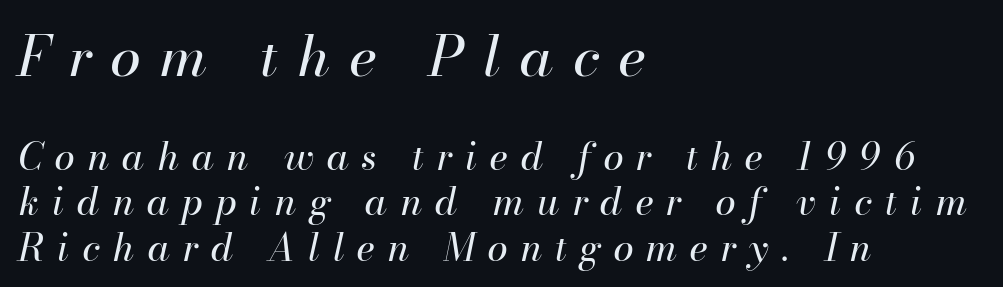
The image shows 56 px regular-weight type, italic (leaning right); set left-aligned, line spacing 1.23x, unusually wide letter spacing (+0.35 em), not underlined; the first (top) block is 1.51x larger; high stroke contrast and a small x-height.
